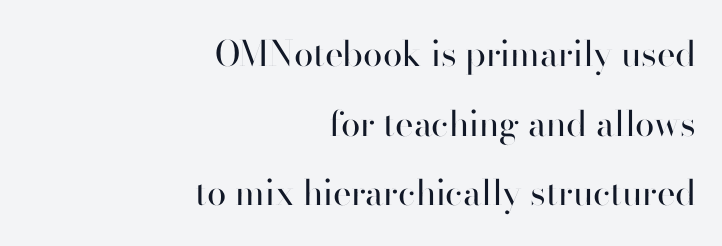
{"serif": "no", "italic": "no", "bold": "no", "weight": "regular", "width": "normal", "stroke_contrast": "high", "x_height": "small", "monospaced": "no", "underline": "no", "align": "right", "line_spacing": "loose", "line_spacing_ratio": 1.99, "letter_spacing": "normal", "letter_spacing_em": 0.0, "glyph_px": 35}
